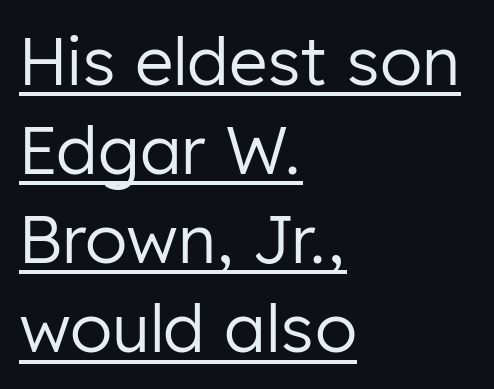
The image shows 66 px regular-weight sans-serif type, upright; set left-aligned, normal line spacing (1.35x), normal letter spacing, underlined; low stroke contrast and a medium x-height.
